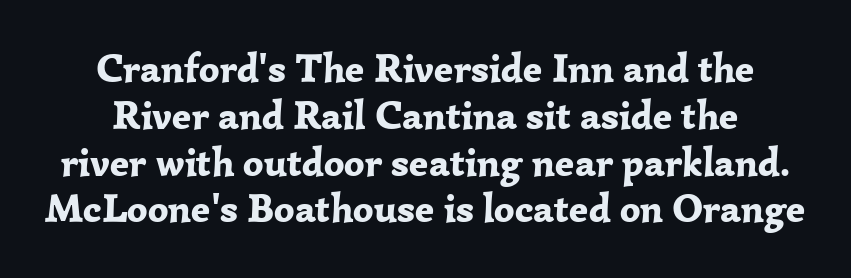
Q: Is the text bold? A: Yes.
Q: Is the text italic (slanted)? A: No, it is upright.
Q: Is the typeface a serif or a sans-serif typeface? A: Serif.
Q: Is the text underlined? A: No.
Q: Is the spacing between letters normal or unusually wide? A: Normal.
Q: Width (condensed, normal, or wide)? A: Normal.
Q: Stroke contrast? A: Low.
Q: x-height? A: Medium.
Q: Monospaced? A: No.
